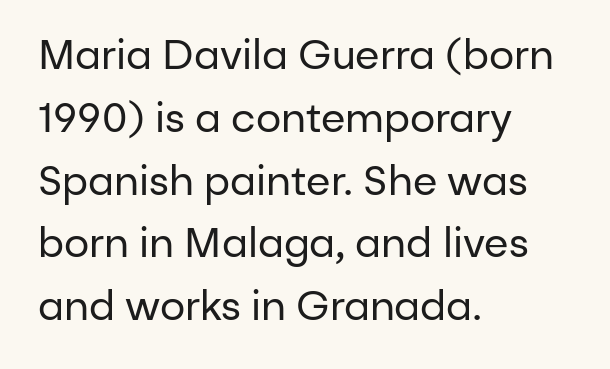
Looks like regular typesetting: each glyph gets only the width it needs. This rendering leaves character spacing at its baseline value. The strokes are not fattened; the text isn't bold. Type style note: lacks serifs. Lines of text with bare space underneath. Each new line begins a customary step beneath the previous one.
